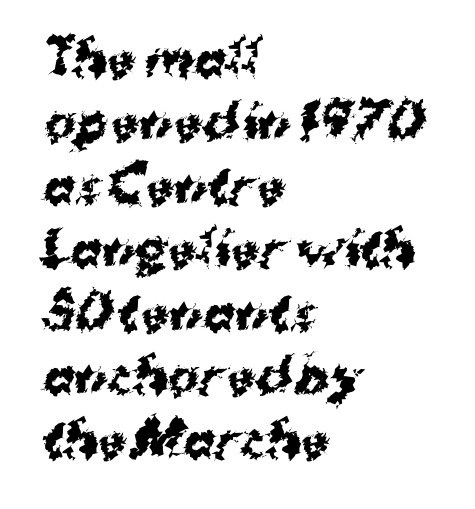
Q: Is the text bold? A: Yes.
Q: Is the typeface a serif or a sans-serif typeface? A: Sans-serif.
Q: Is the text underlined? A: No.
Q: How is the paragraph aligned? A: Left-aligned.
Q: Is the spacing between letters normal or unusually wide? A: Normal.
Q: Is the spacing between lines tight, normal or loose? A: Normal.
Q: Width (condensed, normal, or wide)? A: Normal.
Q: Stroke contrast? A: Medium.
Q: x-height? A: Medium.
Q: Monospaced? A: No.
